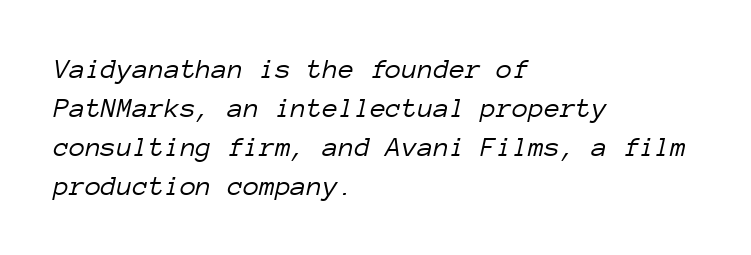
{"italic": "yes", "lean": "right", "slant_degrees": 12, "bold": "no", "weight": "light", "width": "normal", "stroke_contrast": "low", "x_height": "medium", "monospaced": "yes", "underline": "no", "align": "left", "line_spacing": "normal", "line_spacing_ratio": 1.34, "letter_spacing": "normal", "letter_spacing_em": 0.0, "glyph_px": 29}
